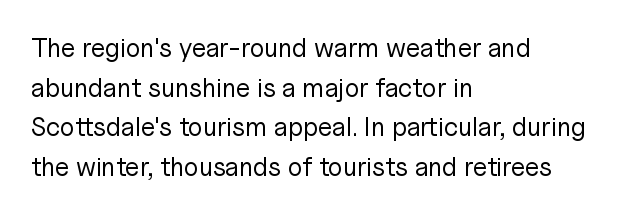
The block of text has a typical density, with ordinary space between rows. The line texture is even and compact thanks to regular tracking. Nothing heavy about these letters — not bold at all. Which margin do the lines hug? The left one — the right edge is uneven.
